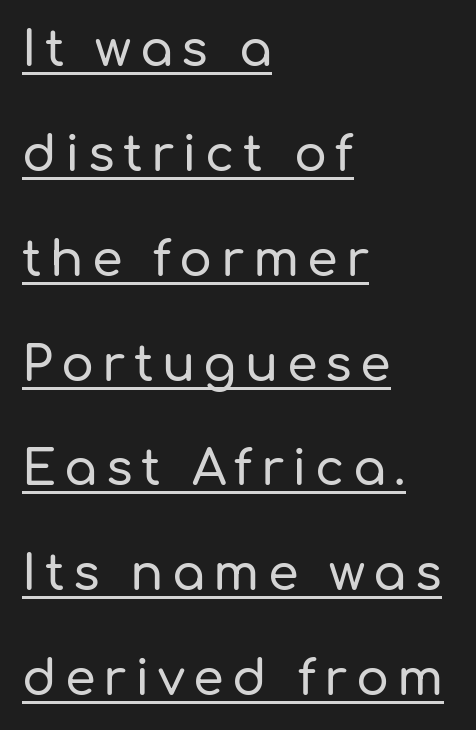
The image shows 49 px sans-serif type, upright; set left-aligned, loose line spacing (2.14x), underlined; low stroke contrast and a medium x-height.
